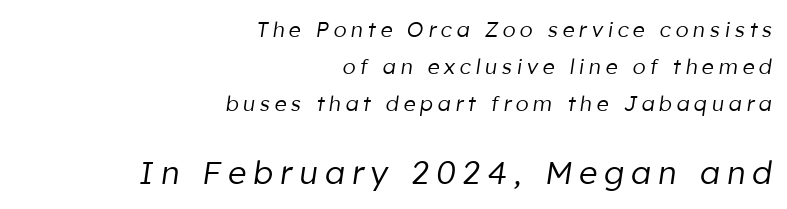
The image shows 32 px regular-weight type, italic (leaning right); set right-aligned, line spacing 1.76x, unusually wide letter spacing (+0.22 em), not underlined; the second (bottom) block is 1.52x larger; low stroke contrast and a medium x-height.
